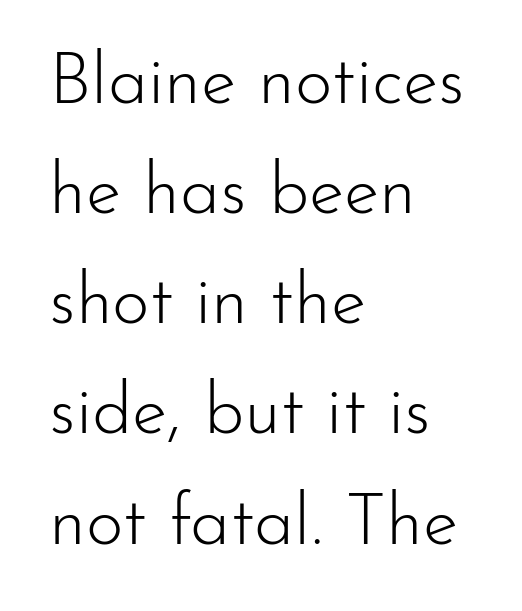
The image shows 72 px light sans-serif type, upright; set left-aligned, normal line spacing (1.53x), normal letter spacing, not underlined; low stroke contrast and a small x-height.
